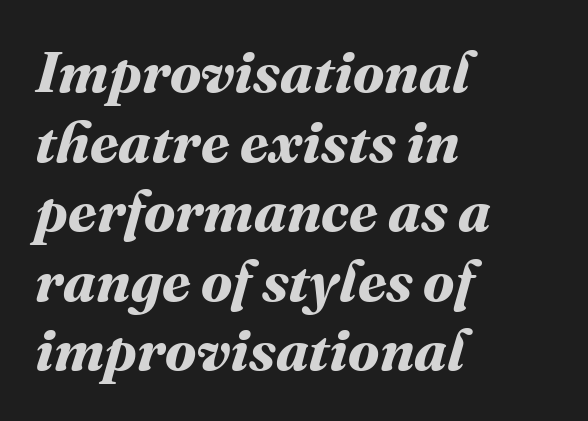
{"bold": "yes", "weight": "bold", "width": "normal", "stroke_contrast": "medium", "x_height": "medium", "monospaced": "no", "underline": "no", "align": "left", "line_spacing_ratio": 1.2, "letter_spacing": "normal", "letter_spacing_em": 0.0, "glyph_px": 58}
